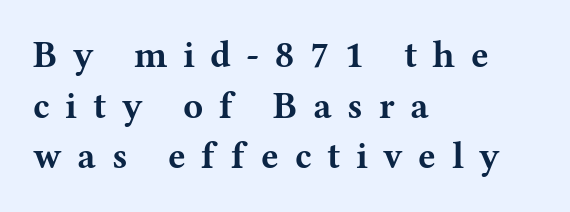
The passage shown is emphatically bold. The lines are quadded left. What kind of face is this? One with serifs. Spacing verdict: proportional, widths tailored to each character. Interline gaps are of average width in this sample.
